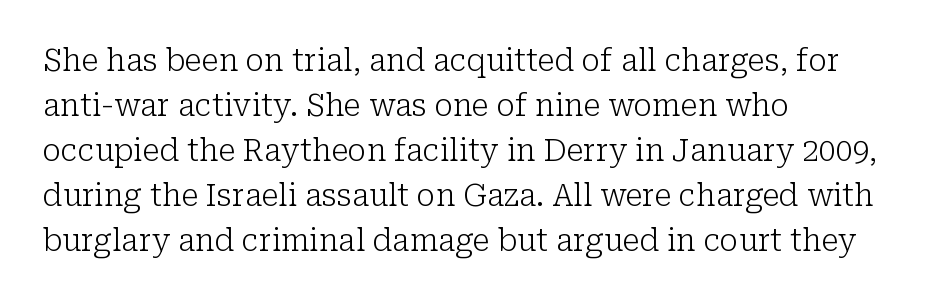
Q: Is the text bold? A: No.
Q: Is the text italic (slanted)? A: No, it is upright.
Q: Is the typeface a serif or a sans-serif typeface? A: Serif.
Q: Is the text underlined? A: No.
Q: How is the paragraph aligned? A: Left-aligned.
Q: Is the spacing between letters normal or unusually wide? A: Normal.
Q: Is the spacing between lines tight, normal or loose? A: Normal.
Q: Width (condensed, normal, or wide)? A: Normal.
Q: Stroke contrast? A: Low.
Q: x-height? A: Medium.
Q: Monospaced? A: No.
